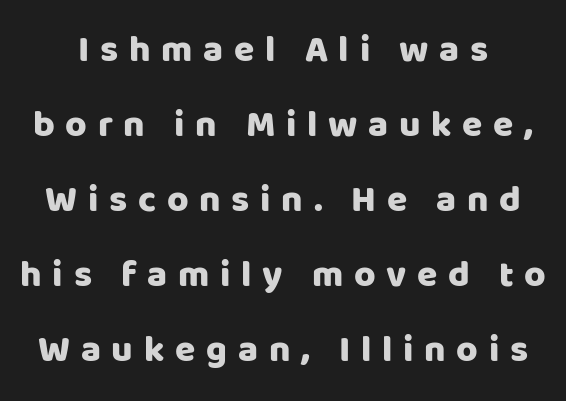
Q: Is the text italic (slanted)? A: No, it is upright.
Q: Is the typeface a serif or a sans-serif typeface? A: Sans-serif.
Q: Is the text underlined? A: No.
Q: Is the spacing between letters normal or unusually wide? A: Unusually wide.
Q: Is the spacing between lines tight, normal or loose? A: Loose.
Q: Width (condensed, normal, or wide)? A: Normal.
Q: Stroke contrast? A: Low.
Q: x-height? A: Large.
Q: Monospaced? A: No.
